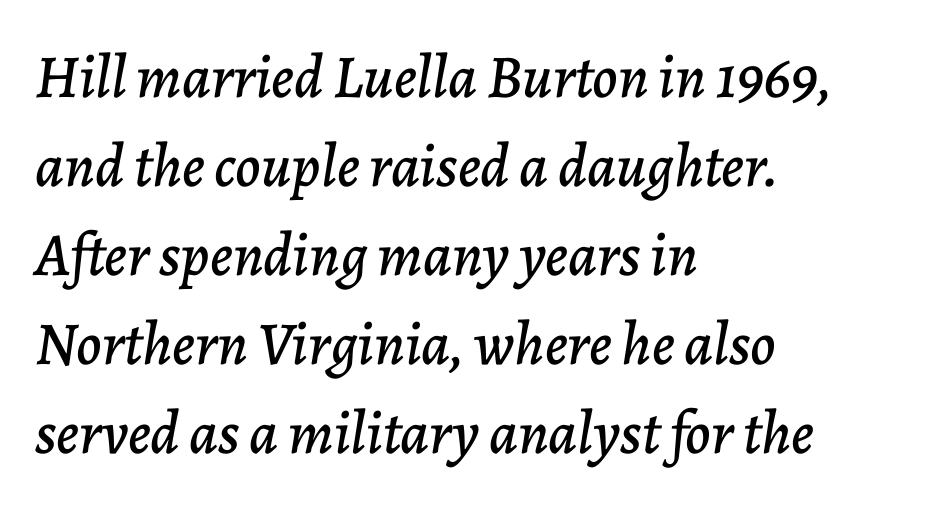
Q: Is the text italic (slanted)? A: Yes, it leans right by about 7 degrees.
Q: Is the text underlined? A: No.
Q: How is the paragraph aligned? A: Left-aligned.
Q: Is the spacing between letters normal or unusually wide? A: Normal.
Q: Is the spacing between lines tight, normal or loose? A: Normal.
Q: Width (condensed, normal, or wide)? A: Normal.
Q: Stroke contrast? A: Low.
Q: x-height? A: Medium.
Q: Monospaced? A: No.
